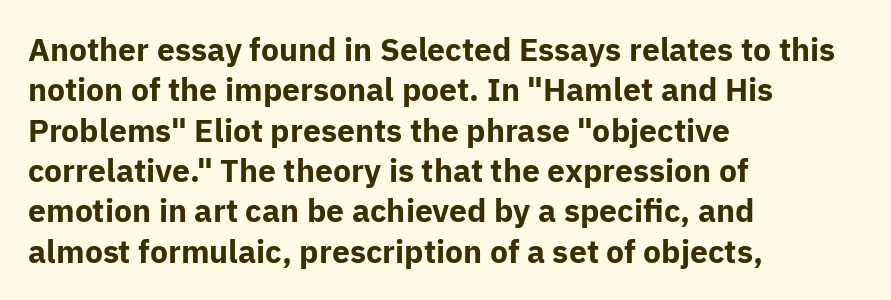
The image shows 32 px bold sans-serif type, upright; set left-aligned, normal line spacing (1.26x), normal letter spacing, not underlined; low stroke contrast and a medium x-height.
